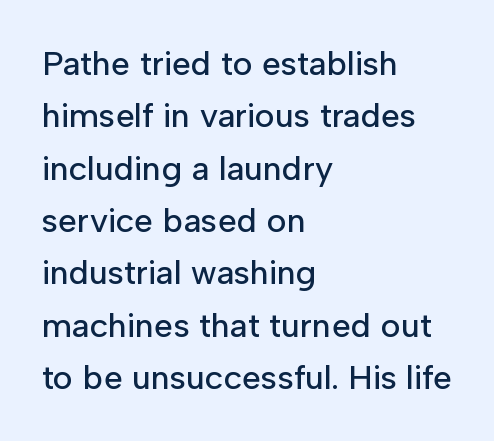
{"serif": "no", "italic": "no", "width": "normal", "stroke_contrast": "low", "x_height": "medium", "monospaced": "no", "underline": "no", "align": "left", "line_spacing": "normal", "line_spacing_ratio": 1.54, "letter_spacing": "normal", "letter_spacing_em": 0.0, "glyph_px": 34}
